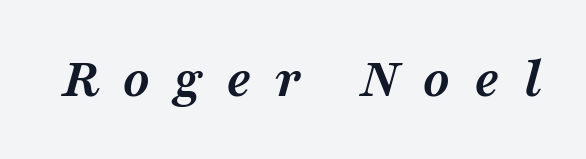
Q: Is the text bold? A: Yes.
Q: Is the text italic (slanted)? A: Yes, it leans right by about 16 degrees.
Q: Is the typeface a serif or a sans-serif typeface? A: Serif.
Q: Is the text underlined? A: No.
Q: Is the spacing between letters normal or unusually wide? A: Unusually wide.
Q: Width (condensed, normal, or wide)? A: Wide.
Q: Stroke contrast? A: Medium.
Q: x-height? A: Medium.
Q: Monospaced? A: No.
